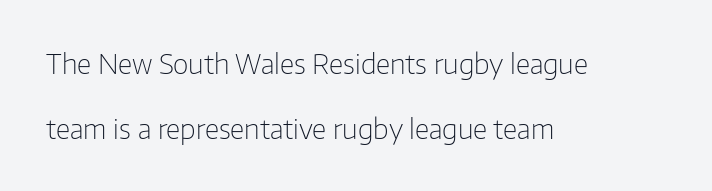
{"italic": "no", "bold": "no", "underline": "no", "align": "left", "line_spacing": "loose", "line_spacing_ratio": 2.4, "letter_spacing": "normal", "letter_spacing_em": 0.0, "glyph_px": 27}
